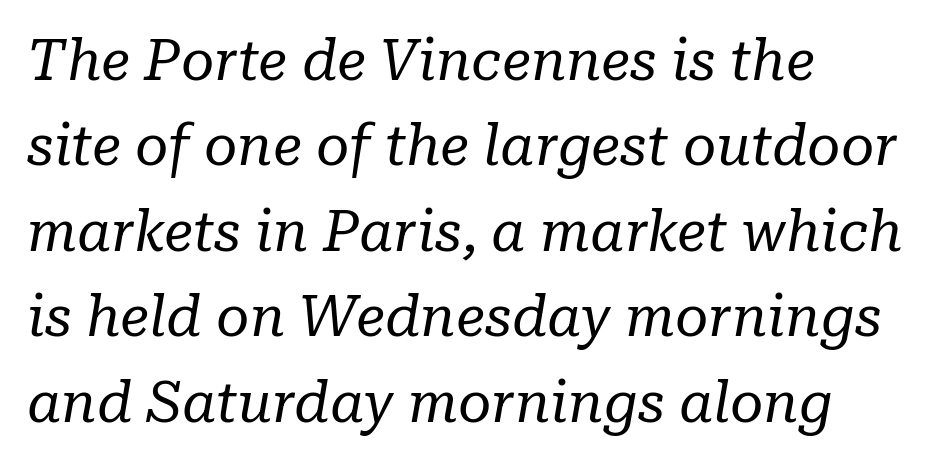
The image shows 57 px regular-weight serif type, italic (leaning right); set left-aligned, normal line spacing (1.5x), normal letter spacing, not underlined; low stroke contrast and a medium x-height.
